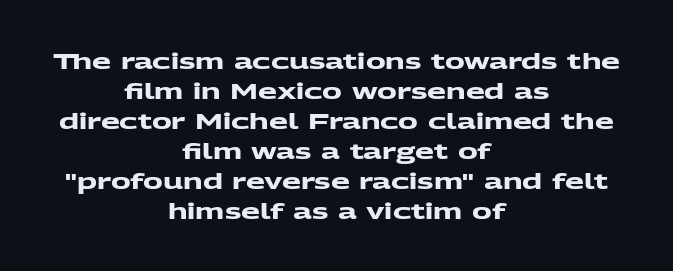
Q: Is the text bold? A: Yes.
Q: Is the text underlined? A: No.
Q: How is the paragraph aligned? A: Centered.
Q: Is the spacing between letters normal or unusually wide? A: Normal.
Q: Is the spacing between lines tight, normal or loose? A: Normal.
